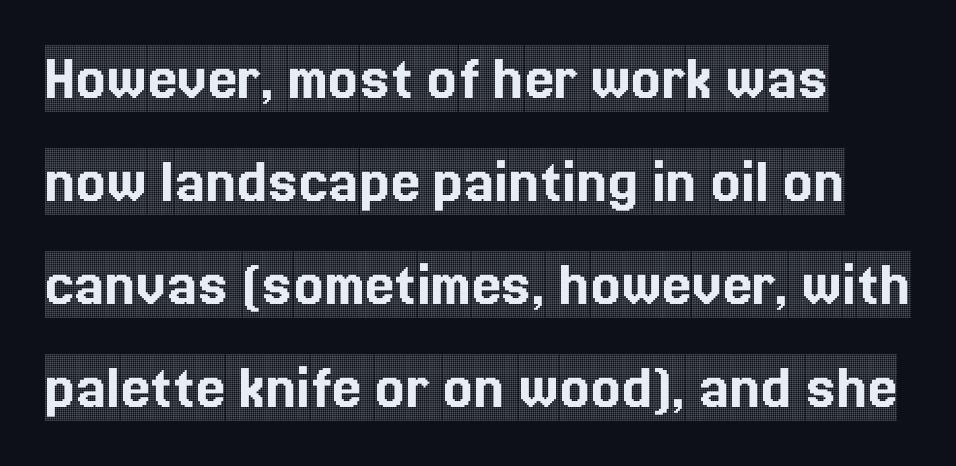
Each word holds together tightly as a unit, with standard inter-letter gaps. Little horizontal feet cap the strokes, marking this as serif type. The rendering uses a moderate line-height, typical for paragraphs. The axis of the letterforms is exactly vertical. The passage shown is typed in a proportional face where columns would drift. Any mark beneath the type? The region is blank.
